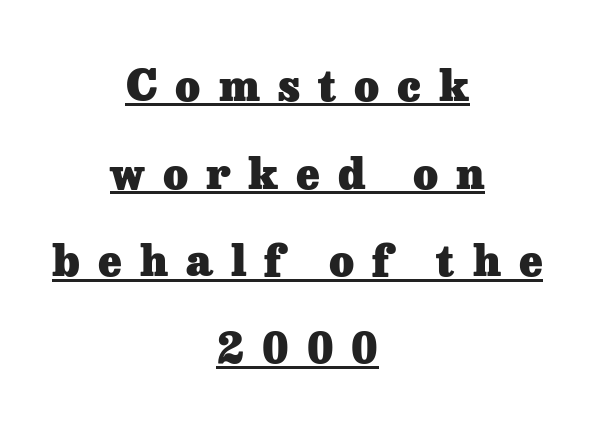
{"serif": "yes", "italic": "no", "bold": "yes", "weight": "heavy", "width": "normal", "stroke_contrast": "low", "x_height": "medium", "monospaced": "no", "underline": "yes", "align": "center", "line_spacing": "loose", "line_spacing_ratio": 2.04, "letter_spacing": "wide", "letter_spacing_em": 0.42, "glyph_px": 43}
